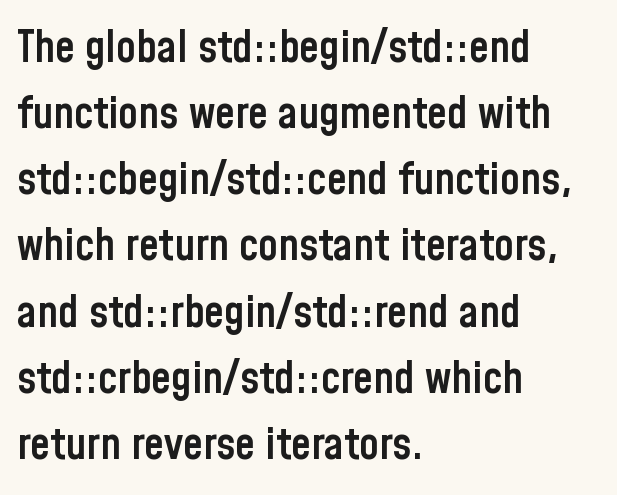
{"serif": "no", "italic": "no", "bold": "semi", "weight": "semibold", "width": "condensed", "stroke_contrast": "low", "x_height": "medium", "monospaced": "no", "underline": "no", "align": "left", "line_spacing": "normal", "line_spacing_ratio": 1.47, "letter_spacing": "normal", "letter_spacing_em": 0.0, "glyph_px": 45}
